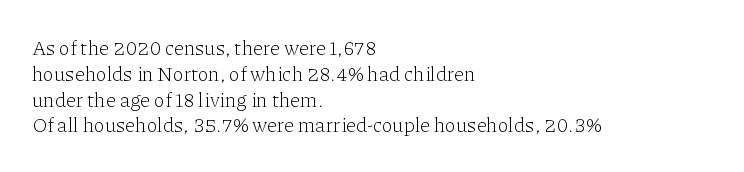
Interline gaps are of average width in this sample. Style check: upright. Tracking here is standard; glyphs follow each other at the usual distance. Stroke mass is kept to a normal reading level or below. Beneath every word, the page is bare. Leftover space on each line is placed entirely after the last word.
